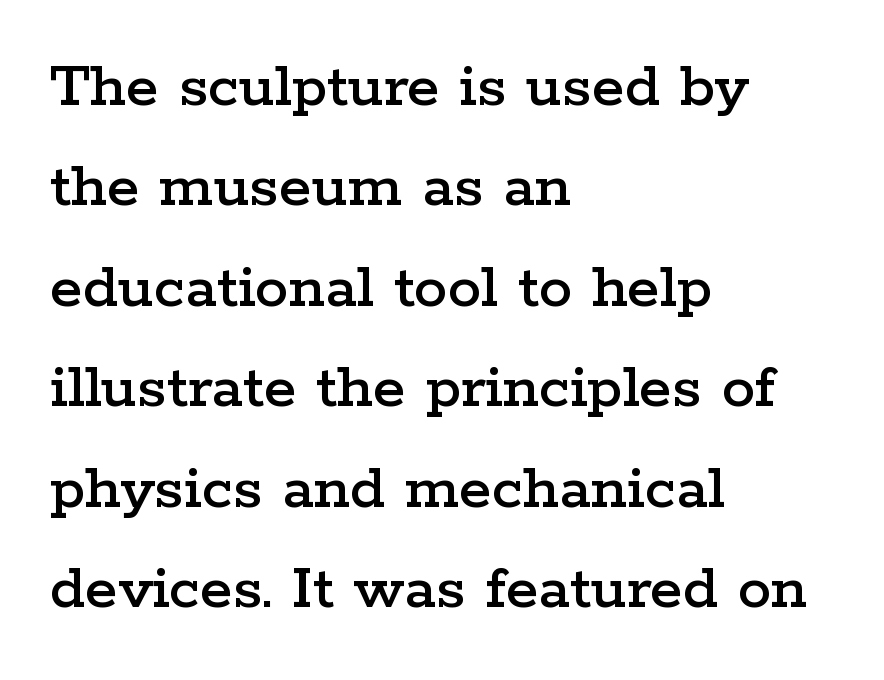
Q: Is the text italic (slanted)? A: No, it is upright.
Q: Is the typeface a serif or a sans-serif typeface? A: Serif.
Q: Is the text underlined? A: No.
Q: How is the paragraph aligned? A: Left-aligned.
Q: Is the spacing between letters normal or unusually wide? A: Normal.
Q: Is the spacing between lines tight, normal or loose? A: Normal.
Q: Width (condensed, normal, or wide)? A: Wide.
Q: Stroke contrast? A: Low.
Q: x-height? A: Medium.
Q: Monospaced? A: No.
